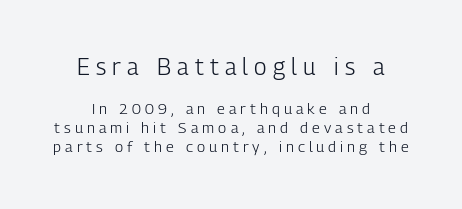
Q: Is the text bold? A: No.
Q: Is the text italic (slanted)? A: No, it is upright.
Q: Is the text underlined? A: No.
Q: How is the paragraph aligned? A: Centered.
Q: Is the spacing between letters normal or unusually wide? A: Unusually wide.
Q: Is the spacing between lines tight, normal or loose? A: Normal.
Q: Which block of text is set in a larger size, the first (top) or the second (bottom)? A: The first (top) one.
